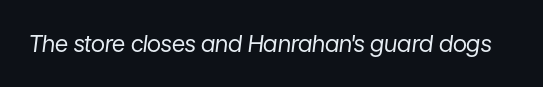
The image shows 23 px text type, italic (leaning right); set normal letter spacing, not underlined.
